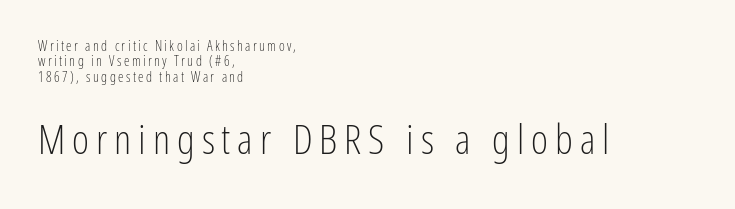
Q: Is the text bold? A: No.
Q: Is the text italic (slanted)? A: No, it is upright.
Q: Is the typeface a serif or a sans-serif typeface? A: Sans-serif.
Q: Is the text underlined? A: No.
Q: How is the paragraph aligned? A: Left-aligned.
Q: Is the spacing between lines tight, normal or loose? A: Tight.
Q: Which block of text is set in a larger size, the first (top) or the second (bottom)? A: The second (bottom) one.
Q: Width (condensed, normal, or wide)? A: Condensed.
Q: Stroke contrast? A: Low.
Q: x-height? A: Medium.
Q: Monospaced? A: No.
